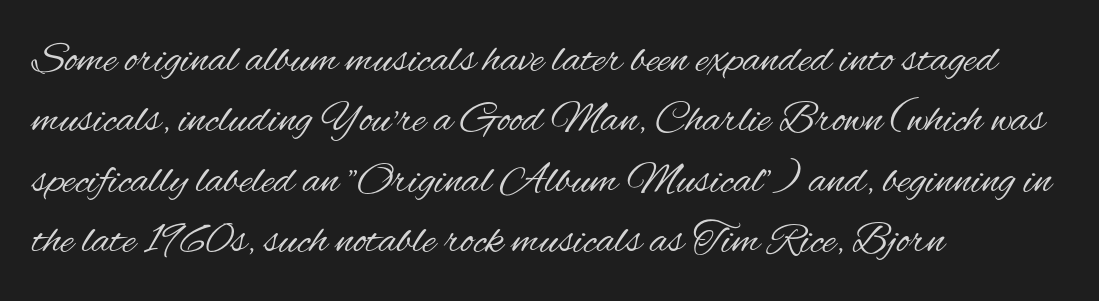
{"serif": "no", "bold": "no", "weight": "regular", "width": "condensed", "stroke_contrast": "medium", "x_height": "small", "monospaced": "no", "underline": "no", "align": "left", "line_spacing": "normal", "line_spacing_ratio": 1.37, "letter_spacing": "normal", "letter_spacing_em": 0.0, "glyph_px": 44}
